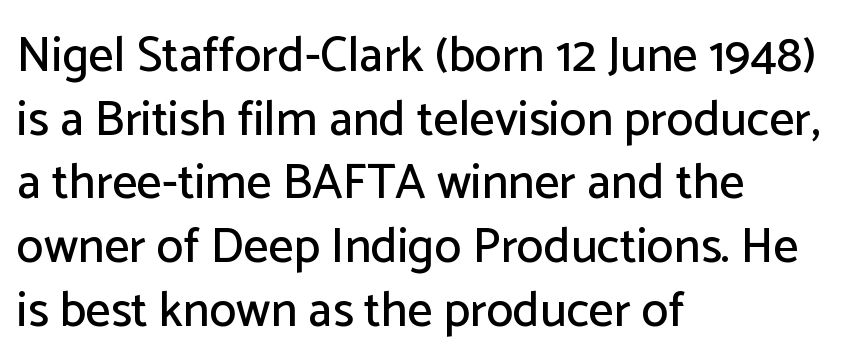
The image shows 49 px sans-serif type, upright; set left-aligned, normal line spacing (1.3x), normal letter spacing, not underlined; low stroke contrast and a medium x-height.
